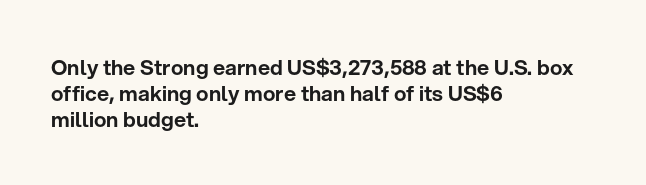
The image shows 21 px text type, upright; set left-aligned, line spacing 1.23x, normal letter spacing, not underlined.
